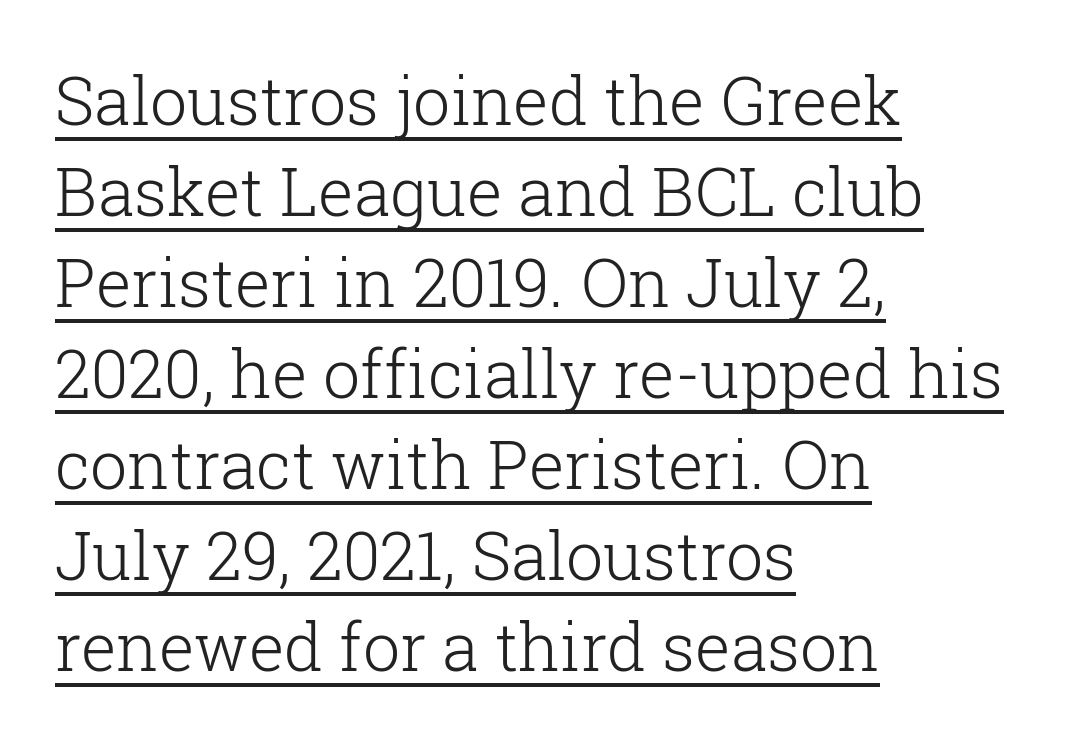
How would I describe the line gaps? Plain and ordinary. Unbolded letterforms with no extra heft. The face used here is proportionally spaced, like ordinary book or web type. This rendering employs a face with finishing strokes, i.e., a serif. Italic? Not at all — the glyphs are vertical. The lettering is marked with a stroke running underneath it.
